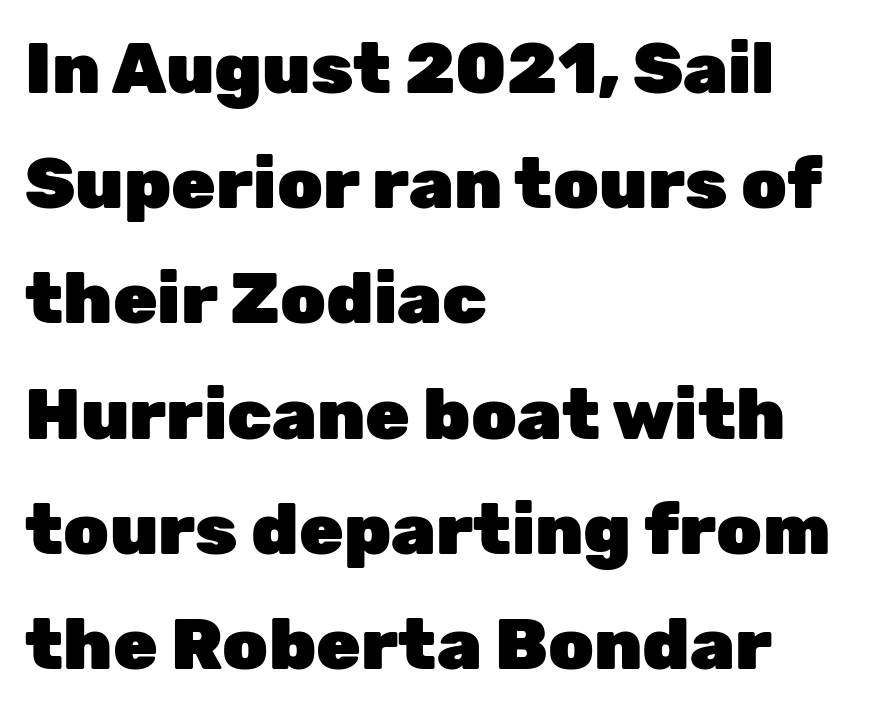
Q: Is the text bold? A: Yes.
Q: Is the text italic (slanted)? A: No, it is upright.
Q: Is the typeface a serif or a sans-serif typeface? A: Sans-serif.
Q: Is the text underlined? A: No.
Q: How is the paragraph aligned? A: Left-aligned.
Q: Is the spacing between letters normal or unusually wide? A: Normal.
Q: Is the spacing between lines tight, normal or loose? A: Normal.
Q: Width (condensed, normal, or wide)? A: Normal.
Q: Stroke contrast? A: Low.
Q: x-height? A: Medium.
Q: Monospaced? A: No.
